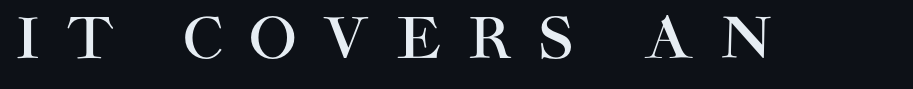
The image shows 56 px sans-serif type, upright; set unusually wide letter spacing (+0.49 em), not underlined; high stroke contrast and a large x-height.
